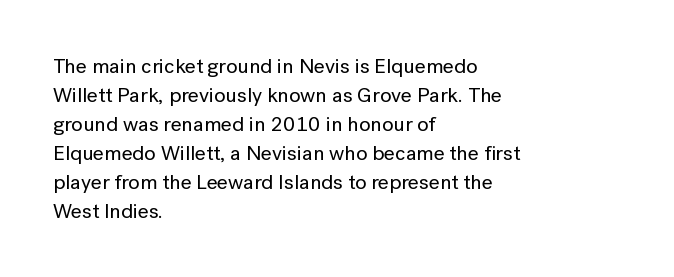
{"italic": "no", "underline": "no", "align": "left", "line_spacing": "normal", "line_spacing_ratio": 1.38, "letter_spacing": "normal", "letter_spacing_em": 0.0, "glyph_px": 21}
